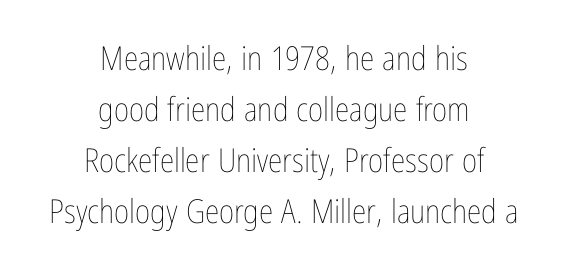
Q: Is the text bold? A: No.
Q: Is the text italic (slanted)? A: No, it is upright.
Q: Is the text underlined? A: No.
Q: How is the paragraph aligned? A: Centered.
Q: Is the spacing between letters normal or unusually wide? A: Normal.
Q: Is the spacing between lines tight, normal or loose? A: Normal.
Q: Width (condensed, normal, or wide)? A: Condensed.
Q: Stroke contrast? A: Low.
Q: x-height? A: Medium.
Q: Monospaced? A: No.
